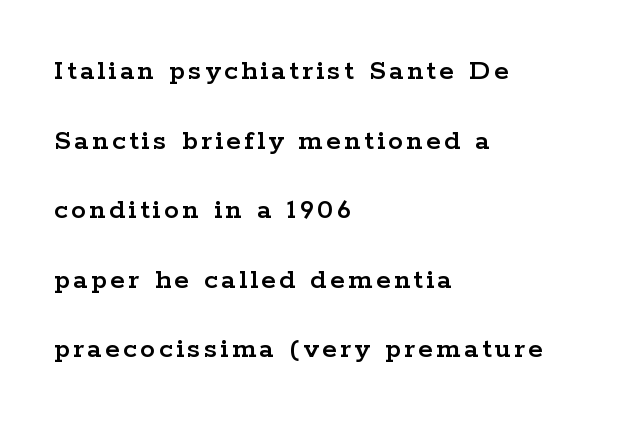
The font's upright variant was chosen for this text. You could not count columns in this text — the font is proportionally spaced. A typesetter would label this face a serif. The string is rendered with underlining switched off.
